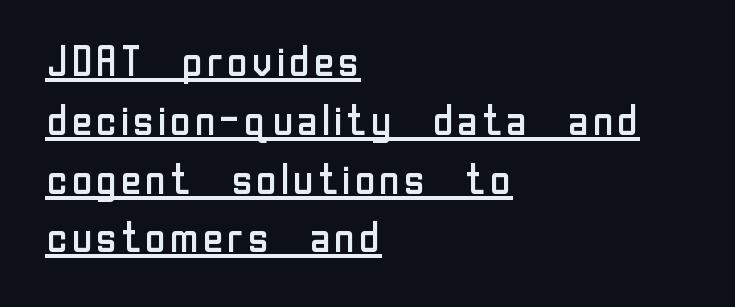
Teacher's note: observe the even left margin — that is flush-left alignment. Does the leading feel generous? No, just average. Look at the tracking — it's just the regular setting, nothing added. In terms of posture, this sample is upright.
